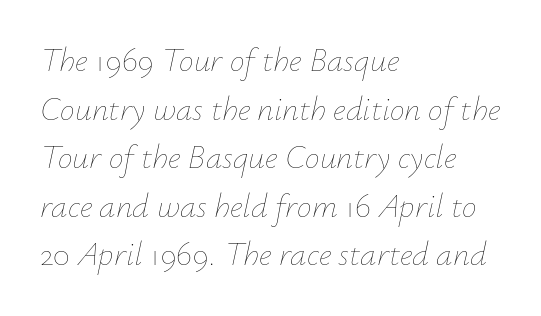
The image shows 33 px thin type, italic (leaning right); set left-aligned, normal line spacing (1.47x), normal letter spacing, not underlined; low stroke contrast and a small x-height.
